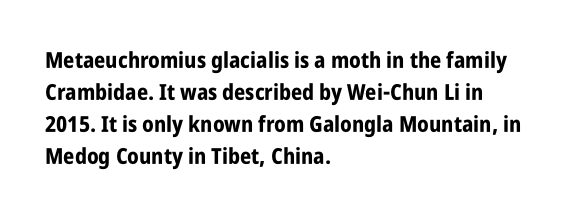
The image shows 22 px bold type, upright; set left-aligned, normal line spacing (1.46x), normal letter spacing, not underlined.
